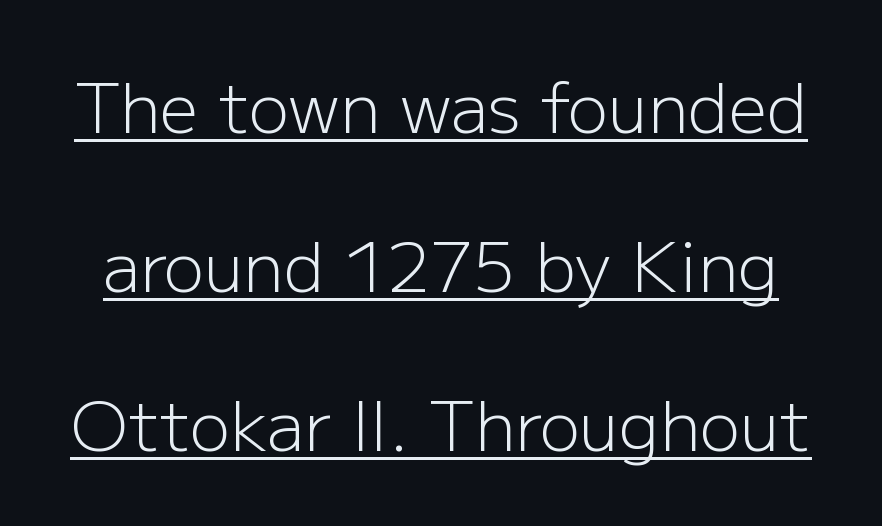
Q: Is the text bold? A: No.
Q: Is the text italic (slanted)? A: No, it is upright.
Q: Is the typeface a serif or a sans-serif typeface? A: Sans-serif.
Q: Is the text underlined? A: Yes.
Q: Is the spacing between letters normal or unusually wide? A: Normal.
Q: Is the spacing between lines tight, normal or loose? A: Loose.
Q: Width (condensed, normal, or wide)? A: Normal.
Q: Stroke contrast? A: Low.
Q: x-height? A: Medium.
Q: Monospaced? A: No.
